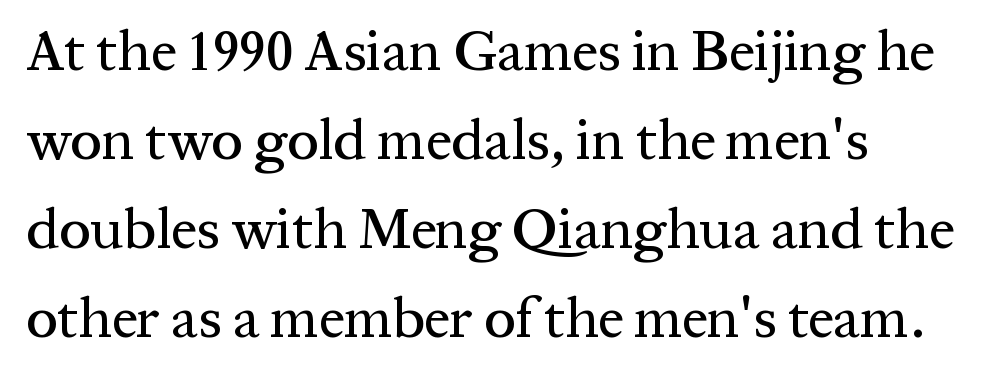
Each row of text sits above clean, open space. Ascenders rise straight up at ninety degrees. The passage shown is typed in a proportional face where columns would drift. Reading down the column, the eye jumps a familiar distance to each next line. The passage shown is typeset with a serif family.
